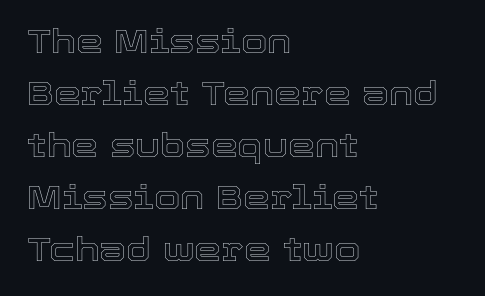
Q: Is the text italic (slanted)? A: No, it is upright.
Q: Is the text underlined? A: No.
Q: How is the paragraph aligned? A: Left-aligned.
Q: Is the spacing between letters normal or unusually wide? A: Normal.
Q: Is the spacing between lines tight, normal or loose? A: Normal.
Q: Width (condensed, normal, or wide)? A: Normal.
Q: x-height? A: Medium.
Q: Monospaced? A: No.
